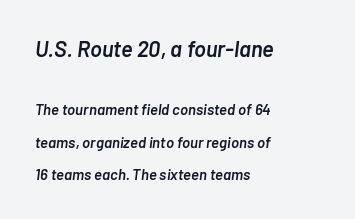
Q: Is the text bold? A: Semi-bold.
Q: Is the text italic (slanted)? A: Yes, it leans right by about 7 degrees.
Q: Is the text underlined? A: No.
Q: How is the paragraph aligned? A: Left-aligned.
Q: Is the spacing between letters normal or unusually wide? A: Normal.
Q: Is the spacing between lines tight, normal or loose? A: Loose.
Q: Which block of text is set in a larger size, the first (top) or the second (bottom)? A: The first (top) one.
